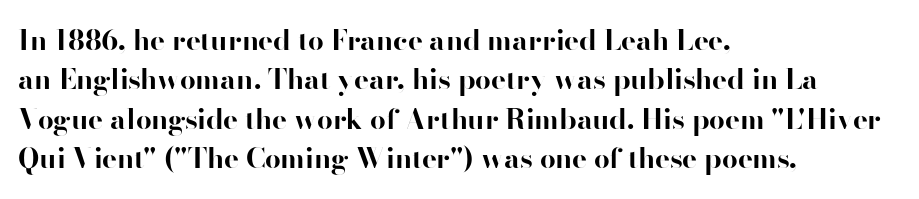
Q: Is the text bold? A: Yes.
Q: Is the text italic (slanted)? A: No, it is upright.
Q: Is the typeface a serif or a sans-serif typeface? A: Sans-serif.
Q: Is the text underlined? A: No.
Q: How is the paragraph aligned? A: Left-aligned.
Q: Is the spacing between letters normal or unusually wide? A: Normal.
Q: Is the spacing between lines tight, normal or loose? A: Normal.
Q: Width (condensed, normal, or wide)? A: Normal.
Q: Stroke contrast? A: High.
Q: x-height? A: Small.
Q: Monospaced? A: No.
